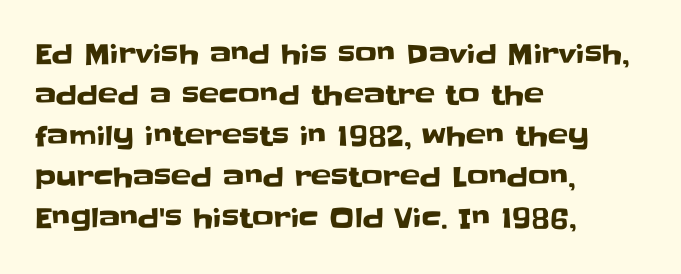
Underlining? Definitely not there. The passage shown stacks its lines at a standard gap. Tall strokes in this sample are plumb rather than angled. Is the block centered? No — it sits flush against the left margin.
